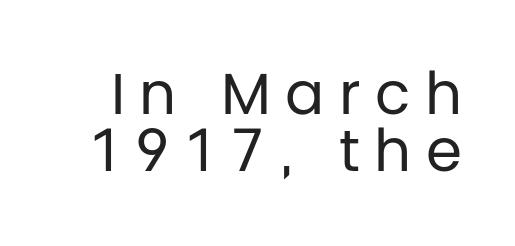
{"serif": "no", "italic": "no", "bold": "no", "weight": "regular", "width": "normal", "stroke_contrast": "low", "x_height": "large", "monospaced": "no", "underline": "no", "line_spacing": "tight", "line_spacing_ratio": 0.99, "letter_spacing": "wide", "letter_spacing_em": 0.25, "glyph_px": 58}
